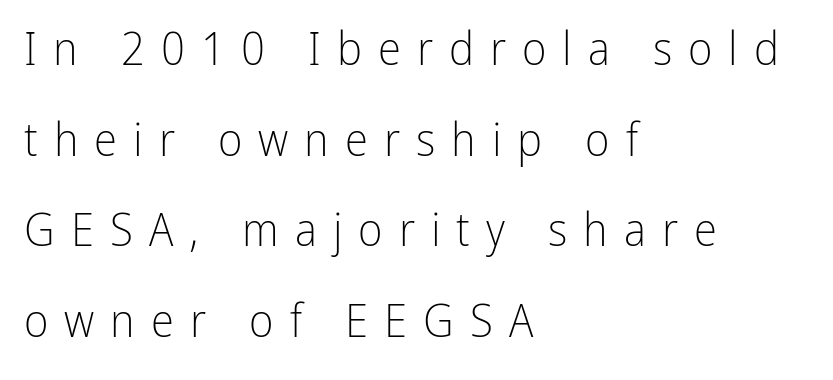
The ragged edge is on the right, which tells us the setting is flush left. These lines are rendered in a variable-pitch font. Type without underlining. These lines are composed in type without serifs. What stands out about the letter spacing? Its width — letters are far apart.
